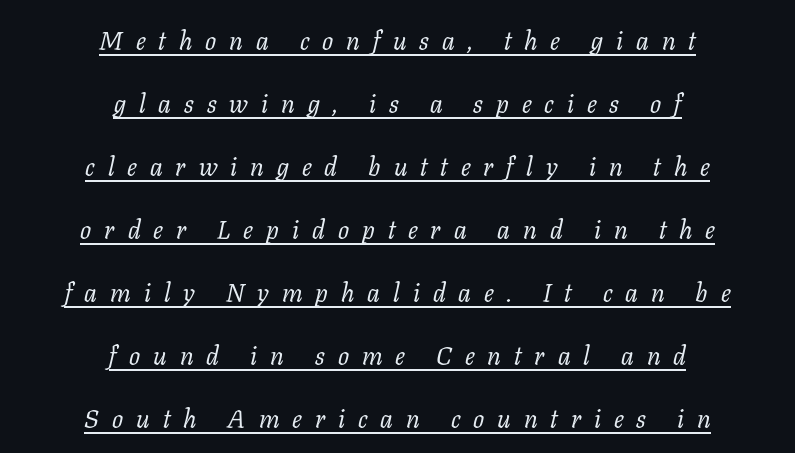
{"italic": "yes", "lean": "right", "slant_degrees": 11, "bold": "no", "underline": "yes", "align": "center", "line_spacing": "loose", "line_spacing_ratio": 2.42, "letter_spacing": "wide", "letter_spacing_em": 0.5, "glyph_px": 26}
